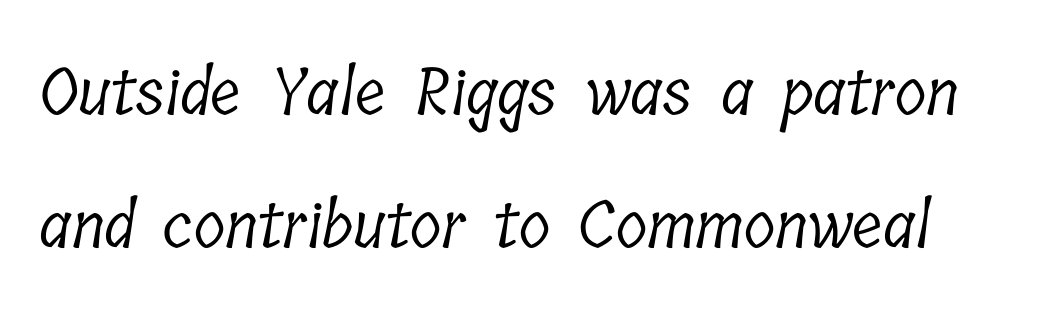
A typesetter would call this zero additional tracking. Stroke terminals: seriffed. The strokes are not fattened; the text isn't bold. One glance says open: line gaps are wider than usual. The area under the type is left untouched. The rendering uses natural spacing where letterforms have individual widths.
